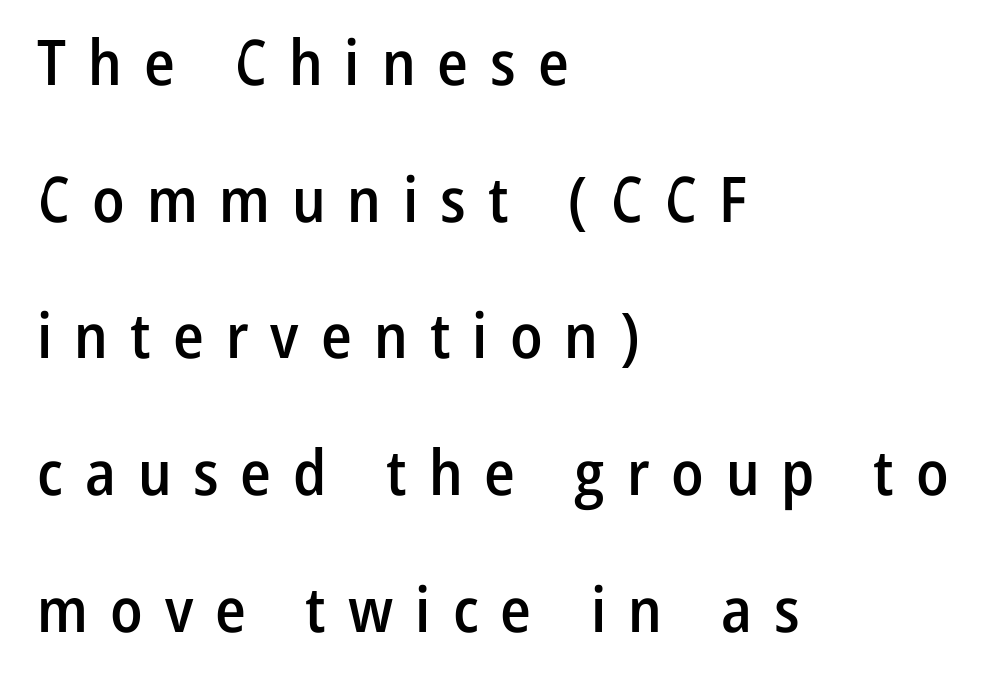
Q: Is the text bold? A: Semi-bold.
Q: Is the text italic (slanted)? A: No, it is upright.
Q: Is the typeface a serif or a sans-serif typeface? A: Sans-serif.
Q: Is the text underlined? A: No.
Q: How is the paragraph aligned? A: Left-aligned.
Q: Is the spacing between letters normal or unusually wide? A: Unusually wide.
Q: Is the spacing between lines tight, normal or loose? A: Loose.
Q: Width (condensed, normal, or wide)? A: Condensed.
Q: Stroke contrast? A: Low.
Q: x-height? A: Medium.
Q: Monospaced? A: No.
